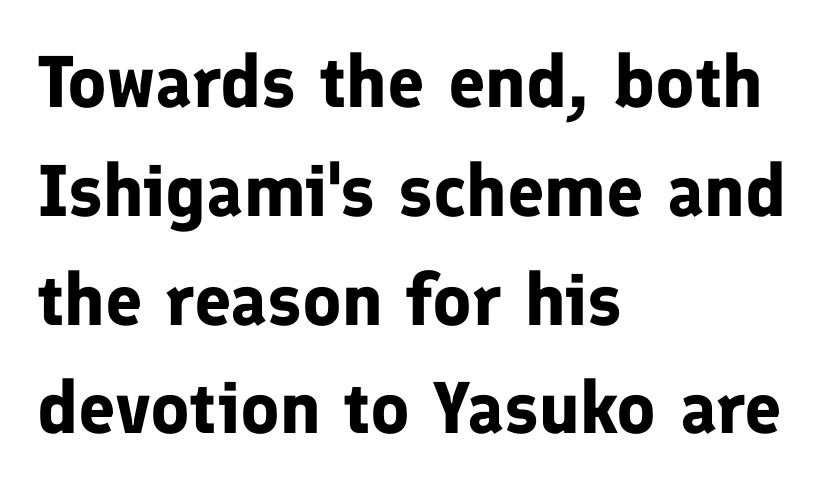
{"serif": "no", "italic": "no", "bold": "yes", "weight": "bold", "width": "normal", "stroke_contrast": "low", "x_height": "medium", "monospaced": "no", "underline": "no", "align": "left", "line_spacing": "normal", "line_spacing_ratio": 1.49, "letter_spacing": "normal", "letter_spacing_em": 0.0, "glyph_px": 73}
